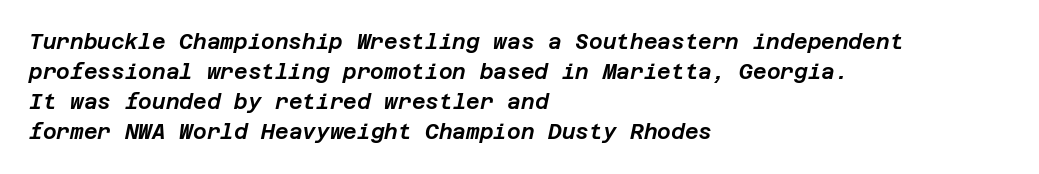
Q: Is the text italic (slanted)? A: Yes, it leans right by about 12 degrees.
Q: Is the text underlined? A: No.
Q: How is the paragraph aligned? A: Left-aligned.
Q: Is the spacing between letters normal or unusually wide? A: Normal.
Q: Is the spacing between lines tight, normal or loose? A: Normal.
